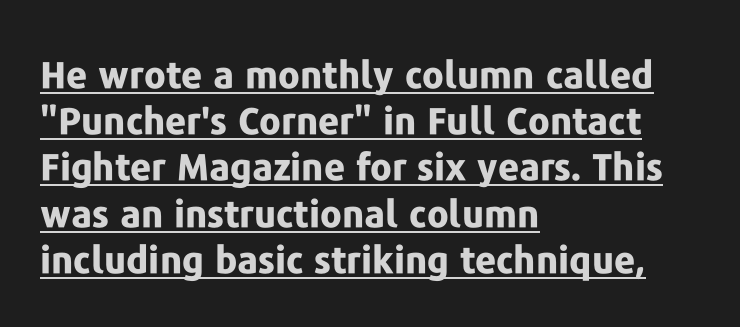
{"serif": "no", "italic": "no", "bold": "yes", "weight": "bold", "width": "normal", "stroke_contrast": "low", "x_height": "medium", "monospaced": "no", "underline": "yes", "align": "left", "line_spacing": "normal", "line_spacing_ratio": 1.25, "letter_spacing": "normal", "letter_spacing_em": 0.0, "glyph_px": 37}
